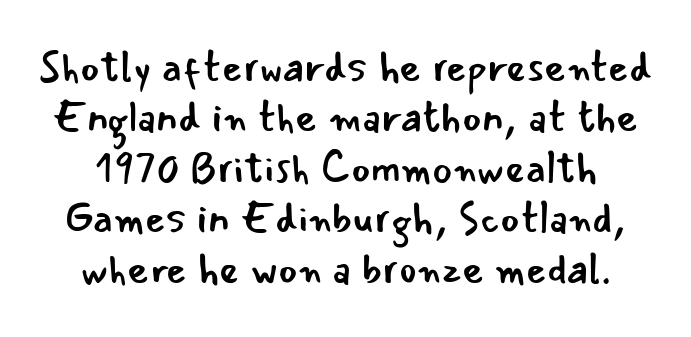
Q: Is the text bold? A: No.
Q: Is the text italic (slanted)? A: No, it is upright.
Q: Is the typeface a serif or a sans-serif typeface? A: Sans-serif.
Q: Is the text underlined? A: No.
Q: Is the spacing between letters normal or unusually wide? A: Normal.
Q: Width (condensed, normal, or wide)? A: Normal.
Q: Stroke contrast? A: Low.
Q: x-height? A: Small.
Q: Monospaced? A: No.
